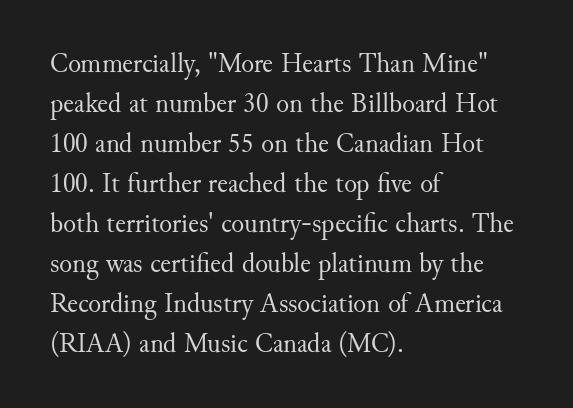
Q: Is the text bold? A: No.
Q: Is the text italic (slanted)? A: No, it is upright.
Q: Is the text underlined? A: No.
Q: How is the paragraph aligned? A: Left-aligned.
Q: Is the spacing between letters normal or unusually wide? A: Normal.
Q: Is the spacing between lines tight, normal or loose? A: Normal.
